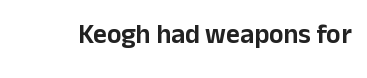
This rendering leaves character spacing at its baseline value. Has an underline been added? It has not. No italicization has been applied; the sample stays upright.
